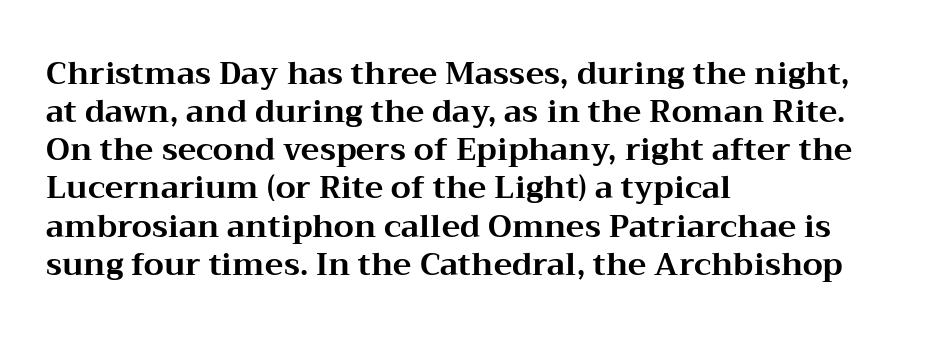
You can tell from the footed stems that serif type was used. Quick note: underline off. You could call the tracking neutral — neither tight nor loose. Each letter keeps its own natural width here, so spacing adapts to shape.
